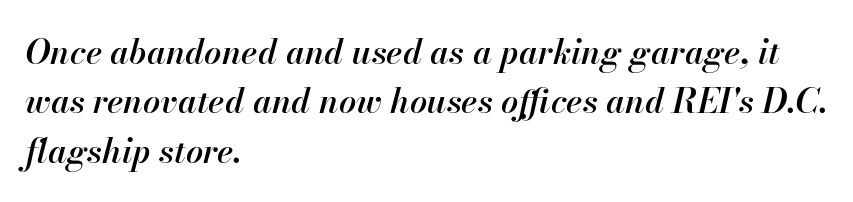
The image shows 34 px semibold type, italic (leaning right); set left-aligned, normal line spacing (1.45x), normal letter spacing, not underlined; high stroke contrast and a small x-height.
